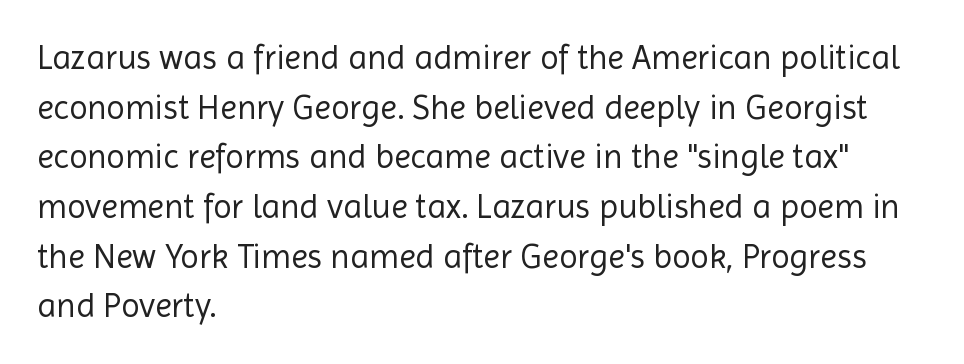
The image shows 34 px regular-weight sans-serif type, upright; set left-aligned, normal line spacing (1.46x), normal letter spacing, not underlined; a medium x-height.
